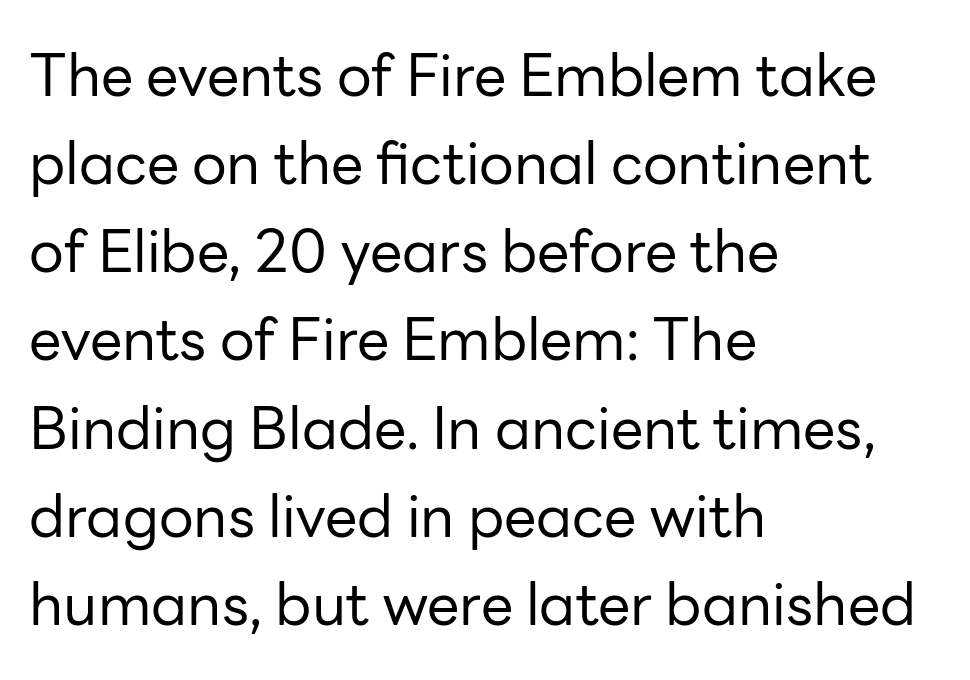
Check where the strokes stop: nothing finishes them off — pure sans. Every stem runs plumb, perpendicular to the baseline. Weight class: somewhere from thin through regular. Students, note that the glyphs here touch the page at normal intervals. The space directly below the letters is spotless.
